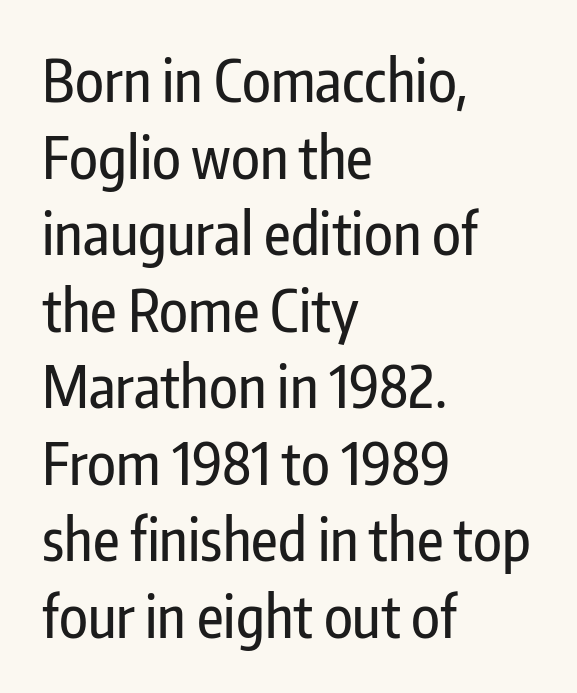
{"serif": "no", "italic": "no", "width": "condensed", "stroke_contrast": "low", "x_height": "medium", "monospaced": "no", "underline": "no", "align": "left", "line_spacing": "normal", "line_spacing_ratio": 1.32, "letter_spacing": "normal", "letter_spacing_em": 0.0, "glyph_px": 58}
